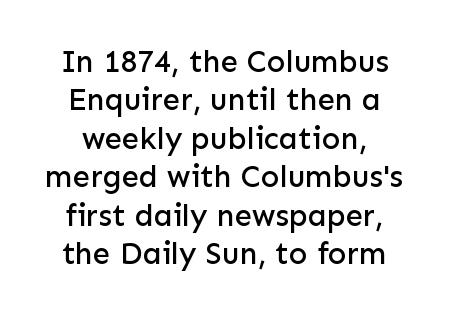
Spacing verdict: proportional, widths tailored to each character. Descenders hang freely into open space. This is sans-serif lettering, the kind often seen on screens and signage. Tracking here is standard; glyphs follow each other at the usual distance. Is there any slant? The stems are plumb.
